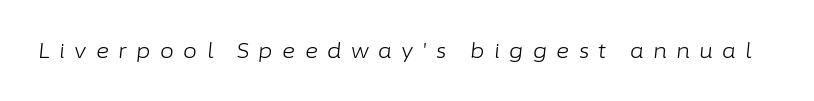
The area under the type is left untouched. Compared with typical body copy, the letter spacing here is much looser. Caption: face not bold, strokes unweighted. If you drew a line through each stem, it would be angled.
